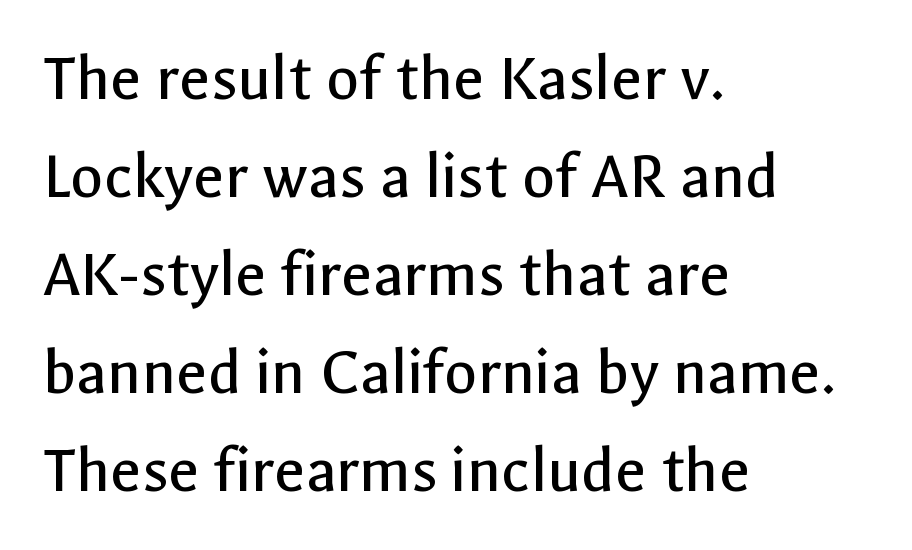
Reading down the block, your eye returns to a fixed left position each line. A quiet, ordinary-to-light weight characterises the typeface. The font family rendered here belongs to the sans-serif group. Check the space under the baseline: it is left empty.
